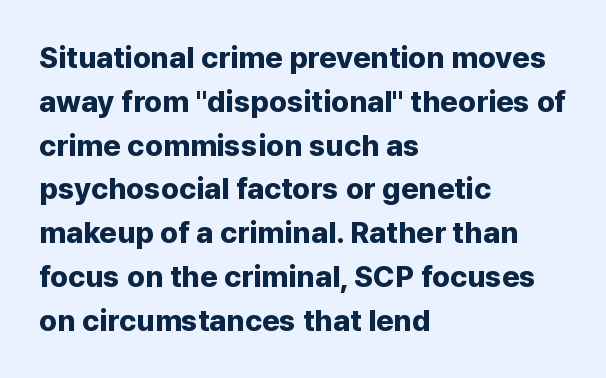
The image shows 30 px bold sans-serif type, upright; set left-aligned, normal line spacing (1.46x), normal letter spacing, not underlined; low stroke contrast and a medium x-height.
